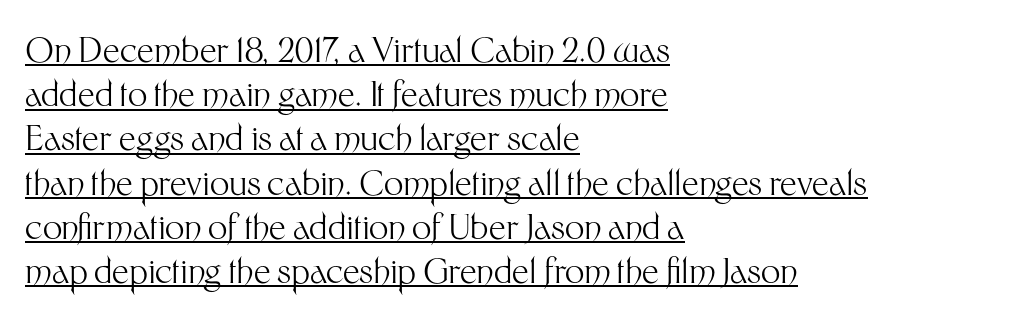
Q: Is the text bold? A: No.
Q: Is the text italic (slanted)? A: No, it is upright.
Q: Is the typeface a serif or a sans-serif typeface? A: Sans-serif.
Q: Is the text underlined? A: Yes.
Q: How is the paragraph aligned? A: Left-aligned.
Q: Is the spacing between letters normal or unusually wide? A: Normal.
Q: Is the spacing between lines tight, normal or loose? A: Normal.
Q: Width (condensed, normal, or wide)? A: Normal.
Q: Stroke contrast? A: Medium.
Q: x-height? A: Medium.
Q: Monospaced? A: No.
